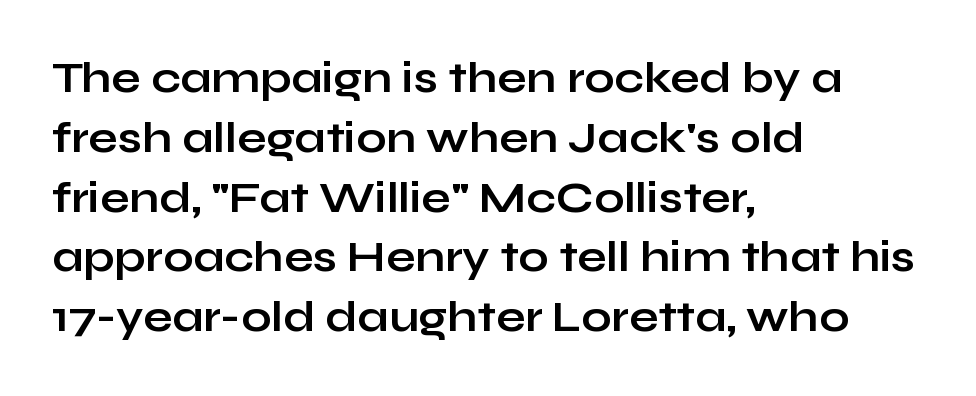
Words appear dense and cohesive because spacing is normal. The line-height multiplier appears to be the usual default. The foot of each line stays bare and open. Italic? Not at all — the glyphs are vertical. Classification — sans serif. Varying glyph widths throughout — classic text-font behaviour.
